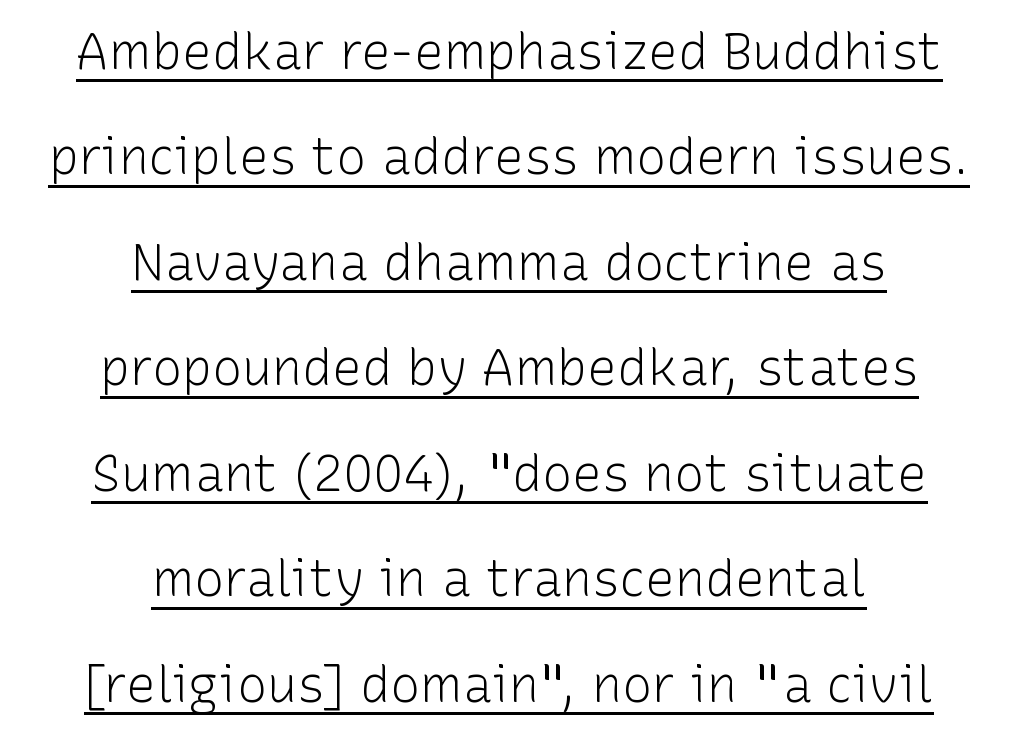
The lettering holds an erect, upright posture throughout. Letterform terminals end flat and unadorned throughout the passage. Does the leading feel generous? Absolutely, it's lavish. A student would call this center alignment; a typographer would say set centered. In terms of letterspacing, this is plain default setting. Spacing verdict: proportional, widths tailored to each character.
